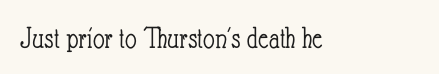
The image shows 32 px light, condensed type, upright; set normal letter spacing, not underlined; low stroke contrast and a small x-height.
